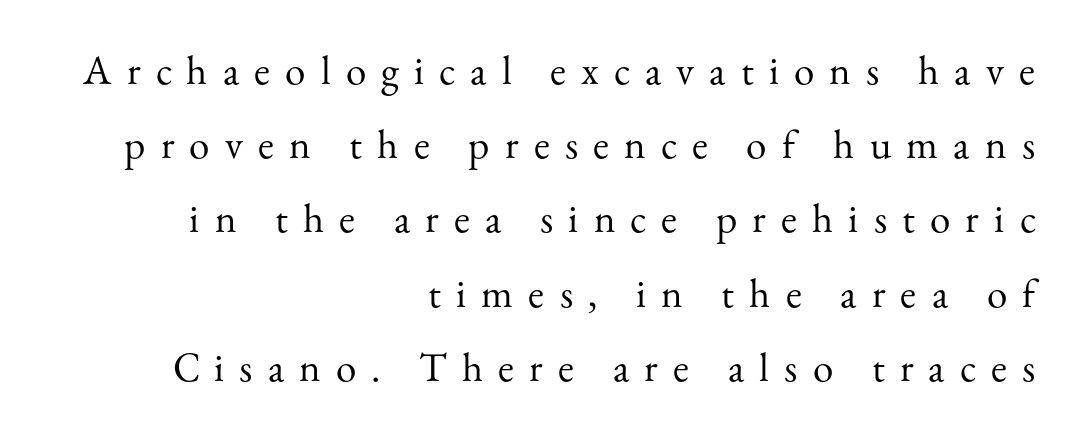
A typesetter would call this proportional, since set widths differ per character. Letters have the restrained weight of plain body copy at most. Little horizontal feet cap the strokes, marking this as serif type. Display-style spreading of the glyphs; the letterfit is very open.
